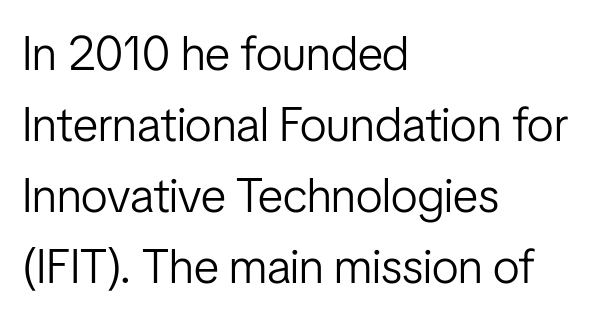
Q: Is the text bold? A: No.
Q: Is the text italic (slanted)? A: No, it is upright.
Q: Is the typeface a serif or a sans-serif typeface? A: Sans-serif.
Q: Is the text underlined? A: No.
Q: How is the paragraph aligned? A: Left-aligned.
Q: Is the spacing between letters normal or unusually wide? A: Normal.
Q: Is the spacing between lines tight, normal or loose? A: Normal.
Q: Width (condensed, normal, or wide)? A: Condensed.
Q: Stroke contrast? A: Low.
Q: x-height? A: Medium.
Q: Monospaced? A: No.
